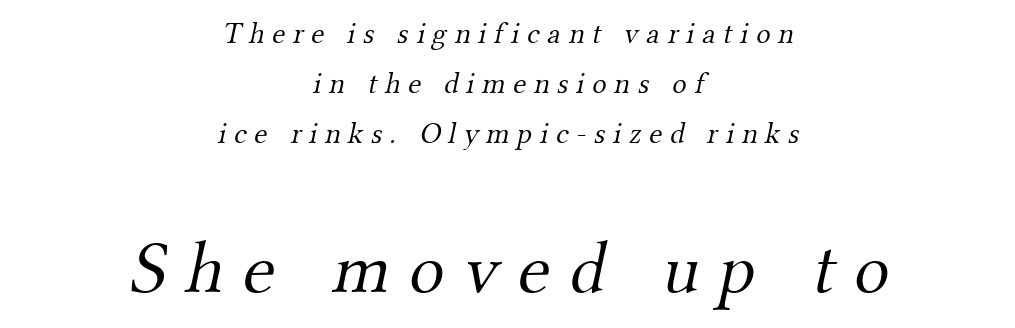
The image shows 74 px light serif type; set centered, normal line spacing (1.67x), unusually wide letter spacing (+0.26 em), not underlined; the second (bottom) block is 2.47x larger; medium stroke contrast and a small x-height.
